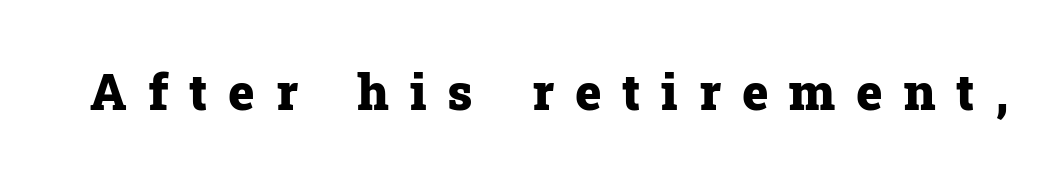
The image shows 50 px heavy serif type, upright; set unusually wide letter spacing (+0.42 em), not underlined; low stroke contrast and a medium x-height.
